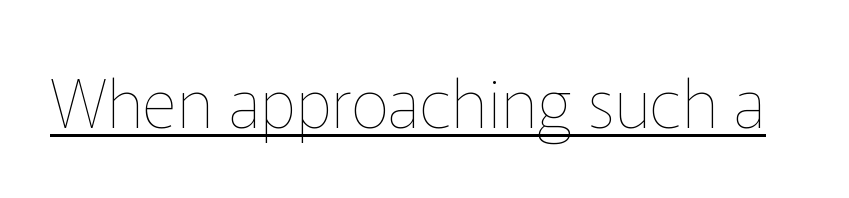
This is the regular roman posture of the typeface. The strokes carry an ordinary text weight at most. Between one letter and the next there's only the usual sliver of space. The words here are underlined.
